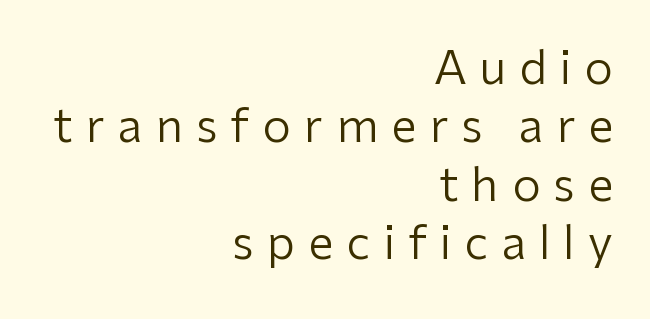
Q: Is the text bold? A: No.
Q: Is the text italic (slanted)? A: No, it is upright.
Q: Is the typeface a serif or a sans-serif typeface? A: Sans-serif.
Q: Is the text underlined? A: No.
Q: How is the paragraph aligned? A: Right-aligned.
Q: Is the spacing between letters normal or unusually wide? A: Unusually wide.
Q: Is the spacing between lines tight, normal or loose? A: Normal.
Q: Width (condensed, normal, or wide)? A: Normal.
Q: Stroke contrast? A: Low.
Q: x-height? A: Medium.
Q: Monospaced? A: No.
